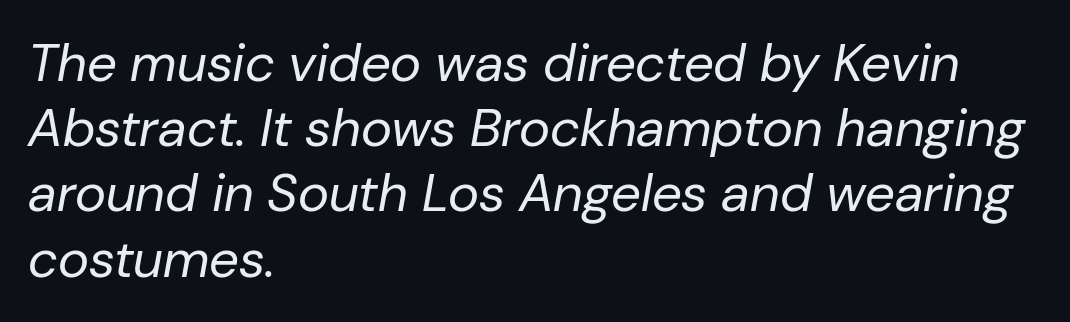
The image shows 53 px regular-weight type, italic (leaning right); set left-aligned, line spacing 1.23x, normal letter spacing, not underlined; low stroke contrast and a medium x-height.
